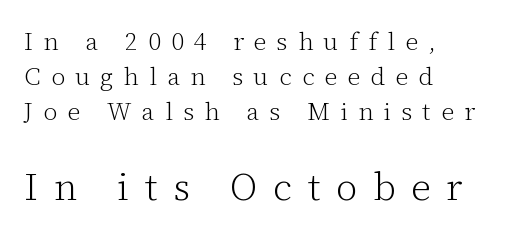
{"serif": "yes", "italic": "no", "bold": "no", "weight": "light", "width": "normal", "stroke_contrast": "low", "x_height": "medium", "monospaced": "no", "underline": "no", "align": "left", "line_spacing": "normal", "line_spacing_ratio": 1.41, "letter_spacing": "wide", "letter_spacing_em": 0.41, "larger_block": "second", "size_ratio": 1.52, "glyph_px": 38}
